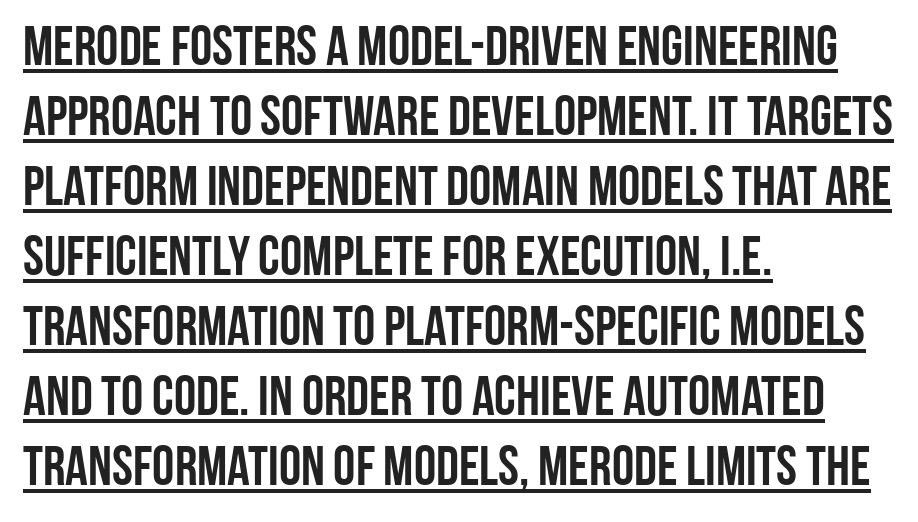
The face used here is a sans, in the tradition of grotesques and geometrics. Is there much room between lines? A standard amount, neither cramped nor airy. Glyph-to-glyph distance matches everyday printed text. These characters rest on top of a visible drawn line. Characters remain perfectly vertical along every line.
